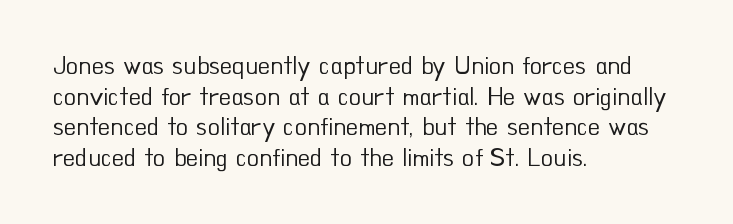
The letters look calm and open, with moderate or lighter stems. Descenders are the only things crossing below the line. Left-aligned paragraph, ragged on the right. Short note: letters normally spaced.
